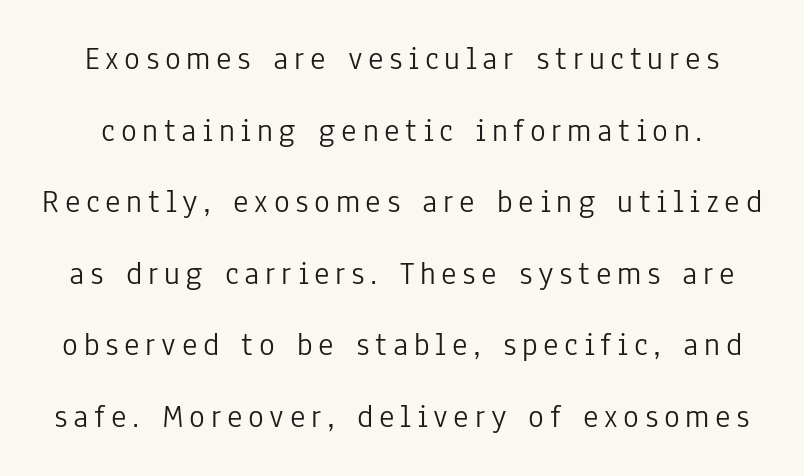
{"serif": "no", "italic": "no", "bold": "no", "weight": "light", "width": "condensed", "stroke_contrast": "low", "x_height": "medium", "monospaced": "no", "underline": "no", "line_spacing": "loose", "line_spacing_ratio": 2.17, "glyph_px": 33}
